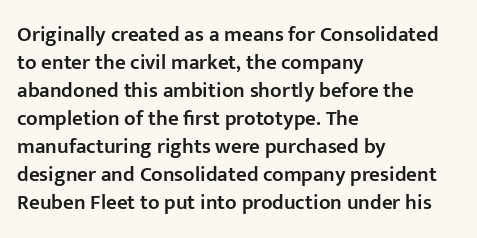
The image shows 21 px text type, upright; set left-aligned, normal line spacing (1.33x), normal letter spacing, not underlined.
